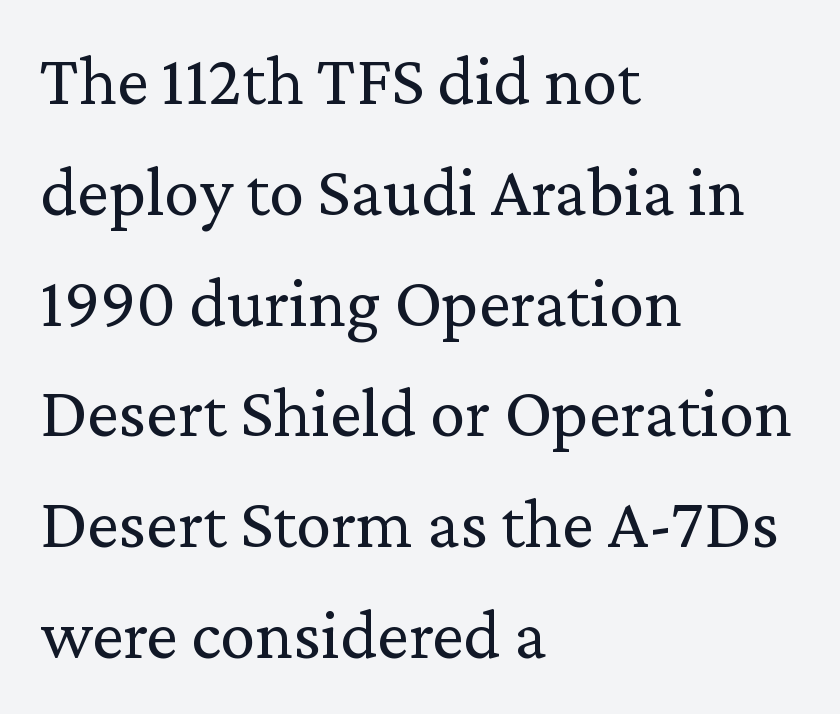
Look at the tracking — it's just the regular setting, nothing added. The rows are spaced the way most documents space them. The letters advance in unequal steps, a hallmark of proportional type. Weight: not bold — regular or lighter. Serif or sans? Serif — the stroke terminals have little feet. Layout note: lines flush left.
